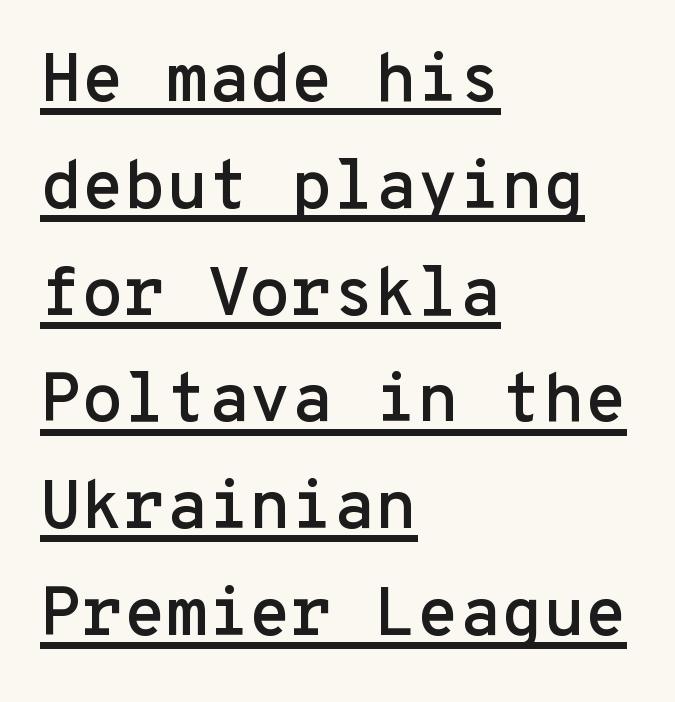
The image shows 68 px sans-serif type, upright, monospaced; set left-aligned, normal line spacing (1.57x), normal letter spacing, underlined; low stroke contrast and a medium x-height.
